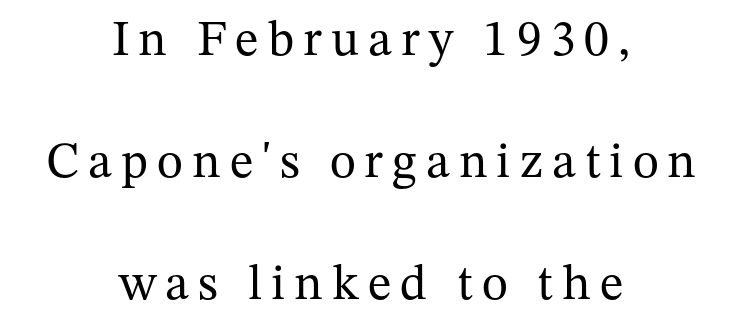
This is serif lettering, the kind often seen in printed books. Compared with typical paragraphs, the rows here are farther apart. Italic? Not at all — the glyphs are vertical. Lines of text with bare space underneath.
